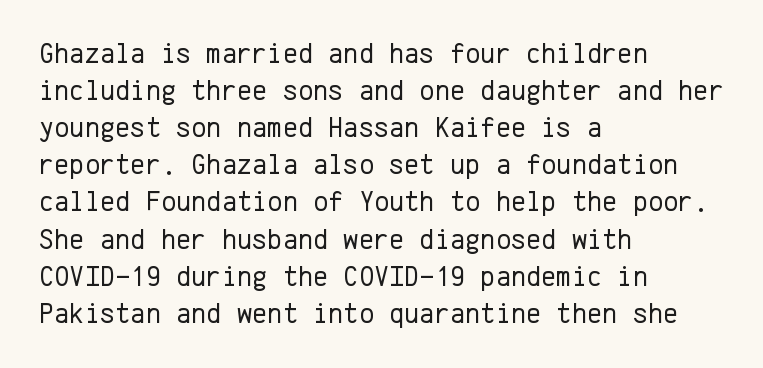
{"serif": "no", "italic": "no", "bold": "no", "weight": "regular", "width": "normal", "stroke_contrast": "low", "x_height": "medium", "monospaced": "yes", "underline": "no", "align": "left", "line_spacing": "normal", "line_spacing_ratio": 1.28, "letter_spacing": "normal", "letter_spacing_em": 0.0, "glyph_px": 29}
